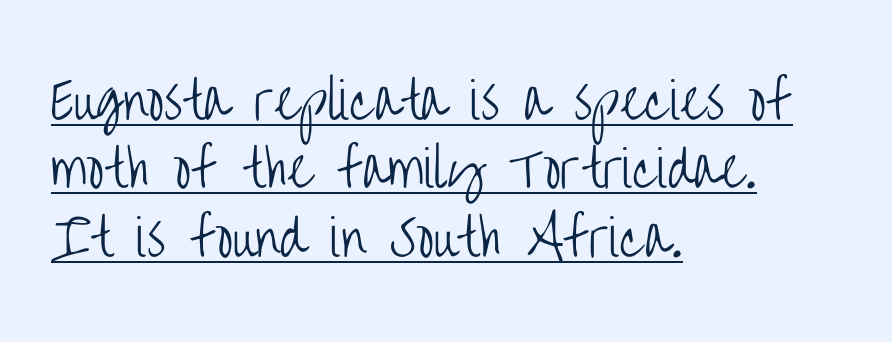
The image shows 50 px light, condensed sans-serif type, upright; set left-aligned, normal line spacing (1.37x), normal letter spacing, underlined; low stroke contrast and a large x-height.
